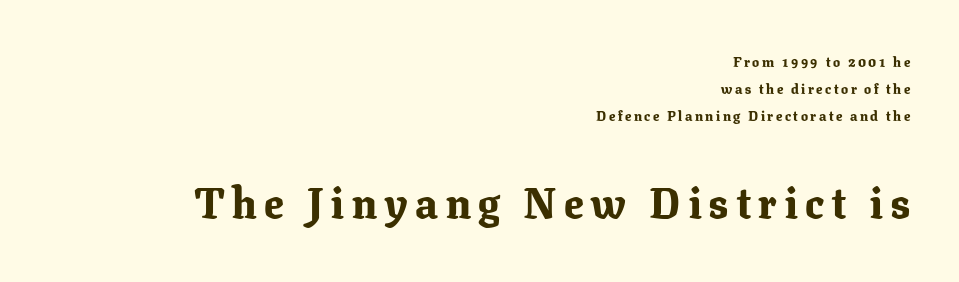
Q: Is the text bold? A: Yes.
Q: Is the text italic (slanted)? A: No, it is upright.
Q: Is the typeface a serif or a sans-serif typeface? A: Serif.
Q: Is the text underlined? A: No.
Q: How is the paragraph aligned? A: Right-aligned.
Q: Is the spacing between lines tight, normal or loose? A: Loose.
Q: Which block of text is set in a larger size, the first (top) or the second (bottom)? A: The second (bottom) one.
Q: Width (condensed, normal, or wide)? A: Normal.
Q: Stroke contrast? A: Low.
Q: x-height? A: Medium.
Q: Monospaced? A: No.
